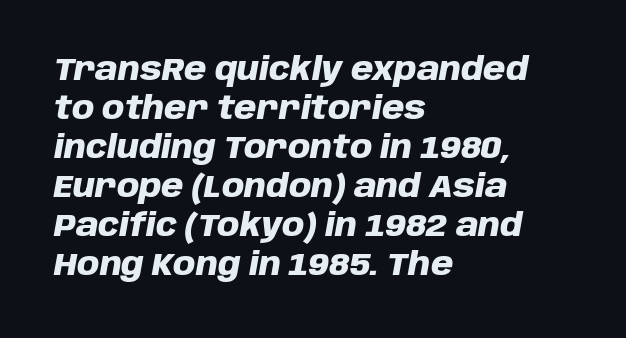
Q: Is the text bold? A: Yes.
Q: Is the text italic (slanted)? A: Yes, it leans right by about 10 degrees.
Q: Is the text underlined? A: No.
Q: How is the paragraph aligned? A: Left-aligned.
Q: Is the spacing between letters normal or unusually wide? A: Normal.
Q: Width (condensed, normal, or wide)? A: Normal.
Q: Stroke contrast? A: Low.
Q: x-height? A: Large.
Q: Monospaced? A: No.
